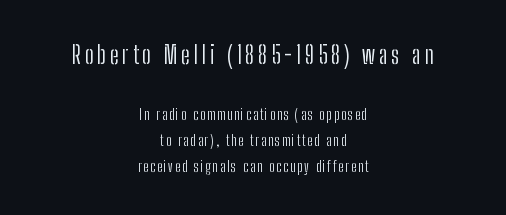
Size contrast runs from large at the top to small at the bottom. Posture: upright roman. Vertical stems look standard width or narrower in stroke. Caption: multi-line text, centered on the measure. Bare-footed words on every line.
